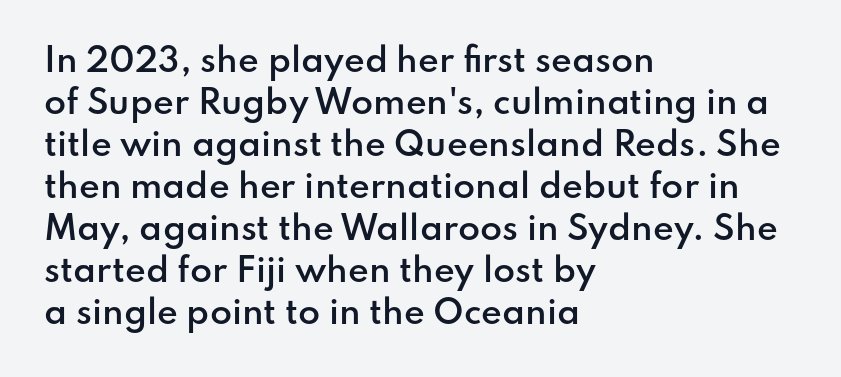
Rendered with straight, roman letterforms. Type without underlining. The rendering uses a moderate line-height, typical for paragraphs. A typesetter would call this proportional, since set widths differ per character. Nope, no serifs anywhere on these letters. Words appear dense and cohesive because spacing is normal.
